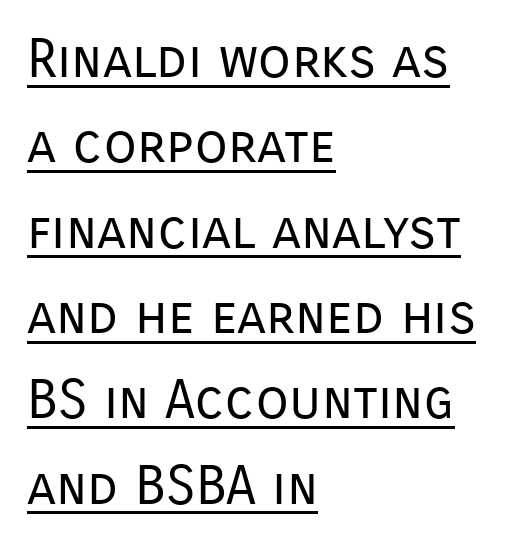
{"serif": "no", "italic": "no", "bold": "no", "weight": "regular", "width": "normal", "stroke_contrast": "low", "x_height": "medium", "monospaced": "no", "underline": "yes", "align": "left", "line_spacing": "normal", "line_spacing_ratio": 1.58, "letter_spacing": "normal", "letter_spacing_em": 0.0, "glyph_px": 54}
